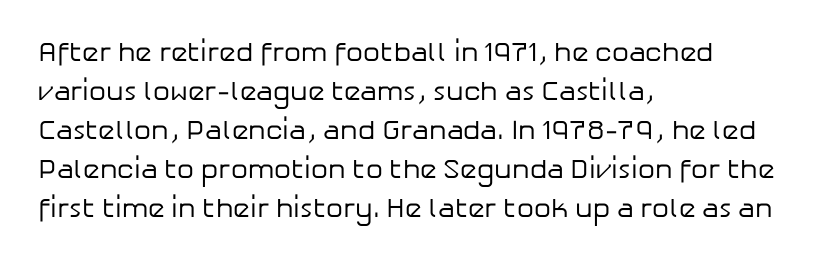
The image shows 27 px text type, upright; set left-aligned, normal line spacing (1.44x), normal letter spacing, not underlined.
